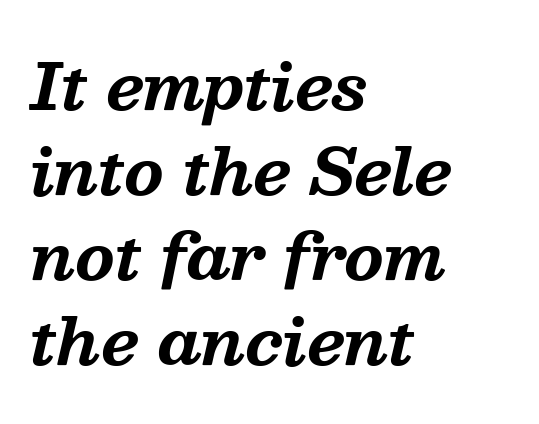
The string is rendered with underlining switched off. Students, observe: this is what conventionally led text looks like. These lines carry a lot of weight — the face is fully bold. The letters sit at their default tracking, neither squeezed nor spread. Typeset ragged right — the left edge is the straight one. Here the designer chose a conventional face with non-uniform glyph widths.
